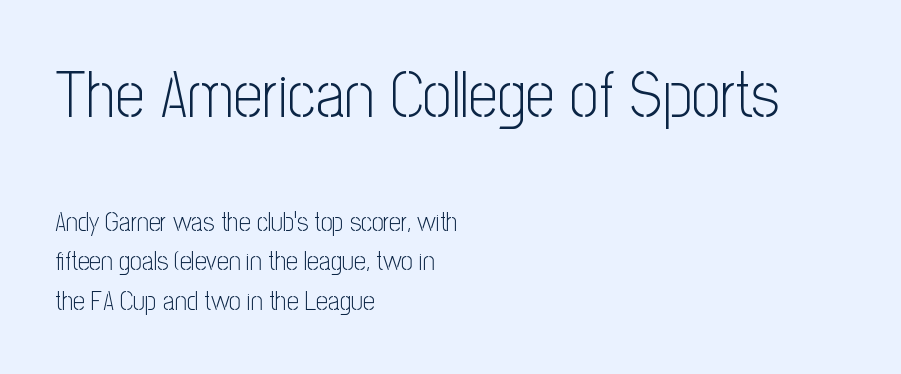
{"serif": "no", "italic": "no", "bold": "no", "weight": "light", "width": "condensed", "stroke_contrast": "low", "x_height": "medium", "monospaced": "no", "underline": "no", "align": "left", "line_spacing": "normal", "line_spacing_ratio": 1.52, "letter_spacing": "normal", "letter_spacing_em": 0.0, "larger_block": "first", "size_ratio": 2.5, "glyph_px": 65}
